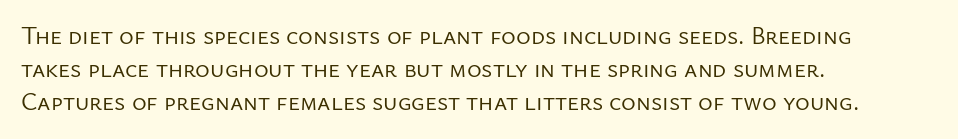
The setting favours the left margin, as ordinary paragraphs usually do. The letters stand upright; this is a roman face. Does the leading feel generous? No, just average. The passage shown has conventional tracking throughout. Each stroke keeps to a modest, everyday thickness or less.
